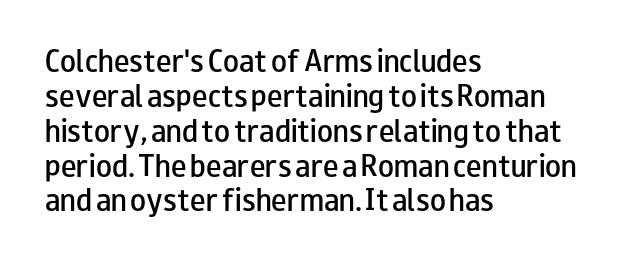
{"italic": "no", "bold": "semi", "underline": "no", "align": "left", "line_spacing": "normal", "line_spacing_ratio": 1.34, "letter_spacing": "normal", "letter_spacing_em": 0.0, "glyph_px": 26}
